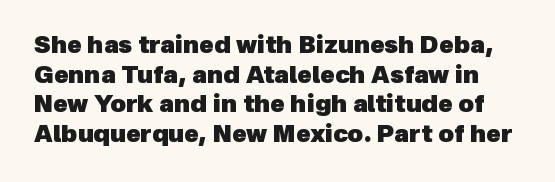
The image shows 24 px bold type; set line spacing 1.23x, normal letter spacing, not underlined.
